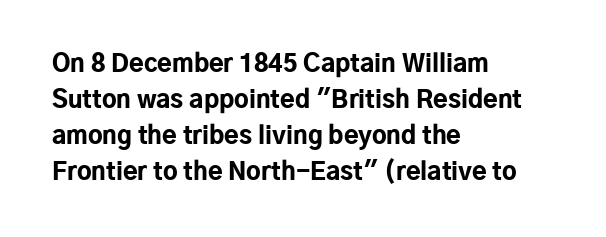
{"italic": "no", "bold": "yes", "underline": "no", "align": "left", "line_spacing": "normal", "line_spacing_ratio": 1.5, "letter_spacing": "normal", "letter_spacing_em": 0.0, "glyph_px": 24}
